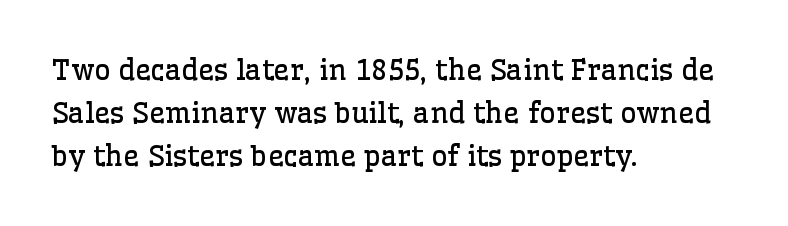
The image shows 28 px regular-weight serif type, upright; set left-aligned, normal line spacing (1.53x), normal letter spacing, not underlined; low stroke contrast and a medium x-height.
